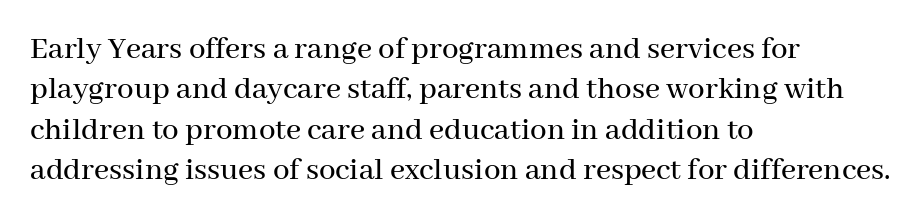
{"serif": "yes", "italic": "no", "width": "normal", "stroke_contrast": "medium", "x_height": "medium", "monospaced": "no", "underline": "no", "align": "left", "line_spacing_ratio": 1.22, "letter_spacing": "normal", "letter_spacing_em": 0.0, "glyph_px": 33}
